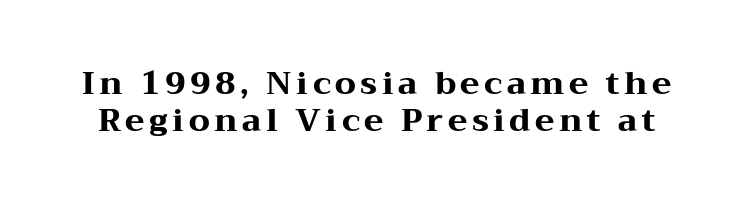
The image shows 32 px heavy, wide serif type, upright; set line spacing 1.16x, not underlined; medium stroke contrast and a medium x-height.
